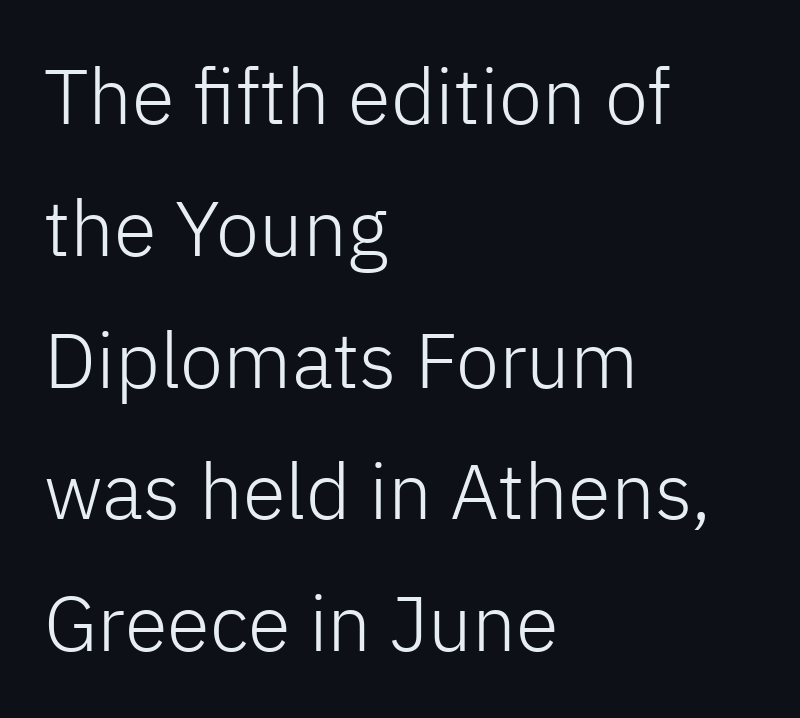
Q: Is the text bold? A: No.
Q: Is the text italic (slanted)? A: No, it is upright.
Q: Is the typeface a serif or a sans-serif typeface? A: Sans-serif.
Q: Is the text underlined? A: No.
Q: How is the paragraph aligned? A: Left-aligned.
Q: Is the spacing between letters normal or unusually wide? A: Normal.
Q: Is the spacing between lines tight, normal or loose? A: Normal.
Q: Width (condensed, normal, or wide)? A: Normal.
Q: Stroke contrast? A: Low.
Q: x-height? A: Medium.
Q: Monospaced? A: No.
